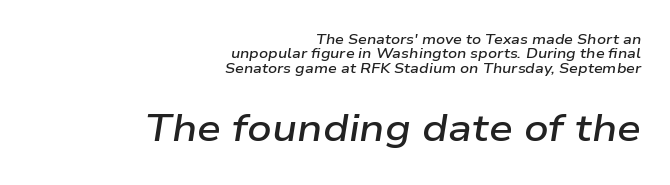
Every letter is mildly thick-stroked: semibold rather than bold. Spacing verdict: proportional, widths tailored to each character. Between these two stacked blocks, the lower one wins on size. Glance below the letters and you will spot only blank space.
